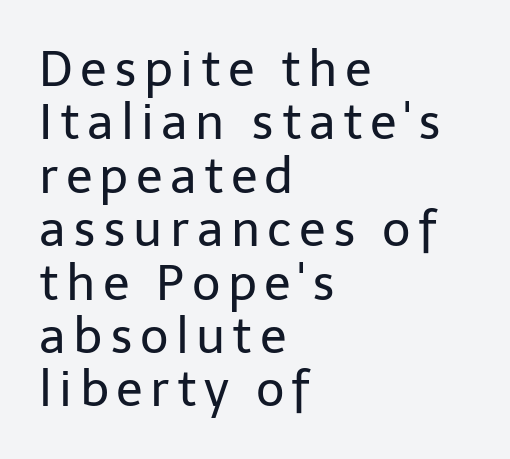
Classification — sans serif. Do the letters lean? They stand straight. Glance below the letters and you will spot only blank space. Vertically, the passage feels compressed, each row crowding the next. This sample has the flowing, uneven cadence of proportional lettering. Every row of glyphs begins at an identical x-position on the left.
